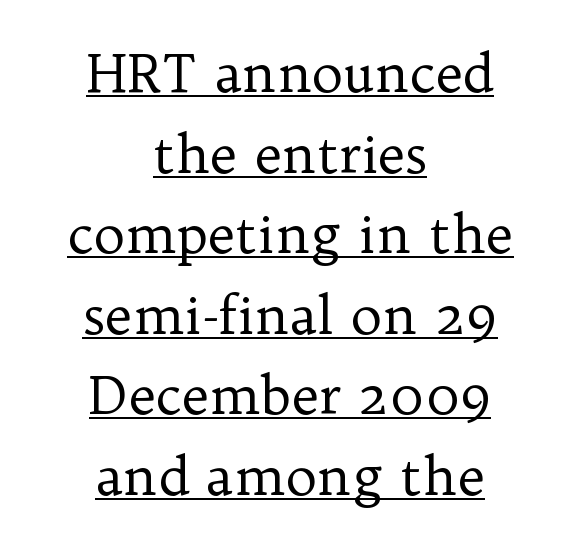
The image shows 53 px regular-weight serif type, upright; set centered, normal line spacing (1.52x), normal letter spacing, underlined; low stroke contrast and a medium x-height.
